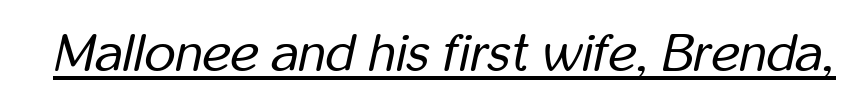
{"italic": "yes", "lean": "right", "slant_degrees": 12, "bold": "no", "weight": "regular", "width": "condensed", "stroke_contrast": "low", "x_height": "medium", "monospaced": "no", "underline": "yes", "letter_spacing": "normal", "letter_spacing_em": 0.0, "glyph_px": 54}
